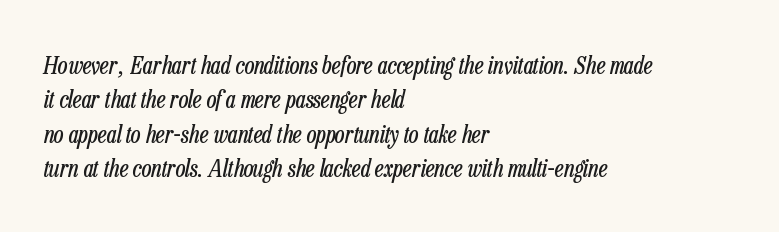
Is there much room between lines? A standard amount, neither cramped nor airy. Typeset ragged right — the left edge is the straight one. The zone under the glyphs is completely vacant. The face used here has a pronounced slope to its letters.
